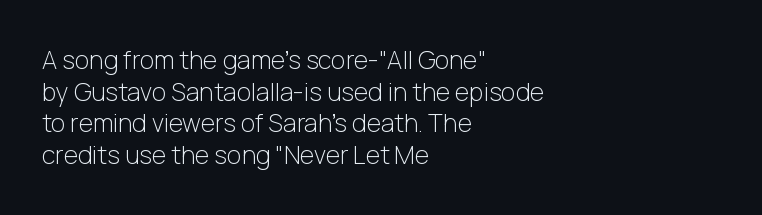
Q: Is the text bold? A: No.
Q: Is the text italic (slanted)? A: No, it is upright.
Q: Is the text underlined? A: No.
Q: How is the paragraph aligned? A: Left-aligned.
Q: Is the spacing between letters normal or unusually wide? A: Normal.
Q: Is the spacing between lines tight, normal or loose? A: Normal.
